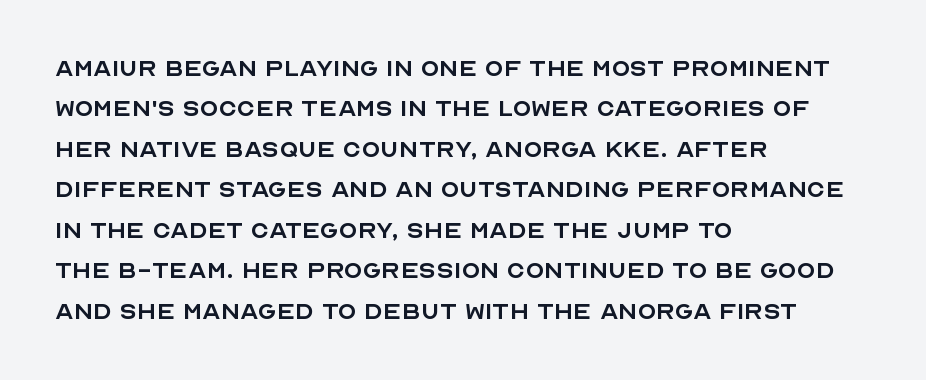
Q: Is the text bold? A: No.
Q: Is the text italic (slanted)? A: No, it is upright.
Q: Is the typeface a serif or a sans-serif typeface? A: Sans-serif.
Q: Is the text underlined? A: No.
Q: How is the paragraph aligned? A: Left-aligned.
Q: Is the spacing between letters normal or unusually wide? A: Normal.
Q: Is the spacing between lines tight, normal or loose? A: Normal.
Q: Width (condensed, normal, or wide)? A: Normal.
Q: x-height? A: Large.
Q: Monospaced? A: No.
